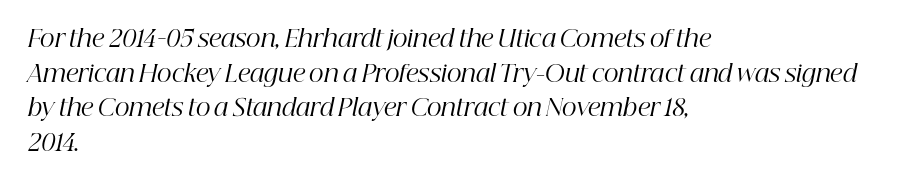
Q: Is the text bold? A: No.
Q: Is the text italic (slanted)? A: Yes, it leans right by about 12 degrees.
Q: Is the text underlined? A: No.
Q: How is the paragraph aligned? A: Left-aligned.
Q: Is the spacing between letters normal or unusually wide? A: Normal.
Q: Is the spacing between lines tight, normal or loose? A: Normal.
